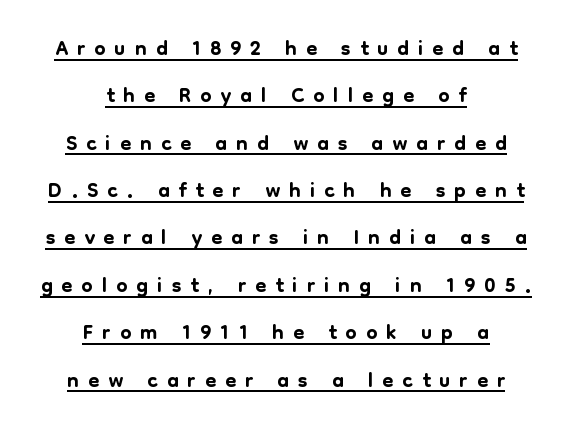
The image shows 32 px sans-serif type, upright; set centered, normal line spacing (1.48x), unusually wide letter spacing (+0.28 em), underlined; low stroke contrast and a medium x-height.
